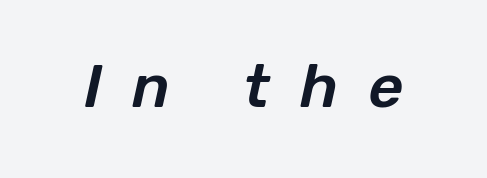
The image shows 61 px text type, italic (leaning right); set unusually wide letter spacing (+0.49 em), not underlined; low stroke contrast and a medium x-height.
